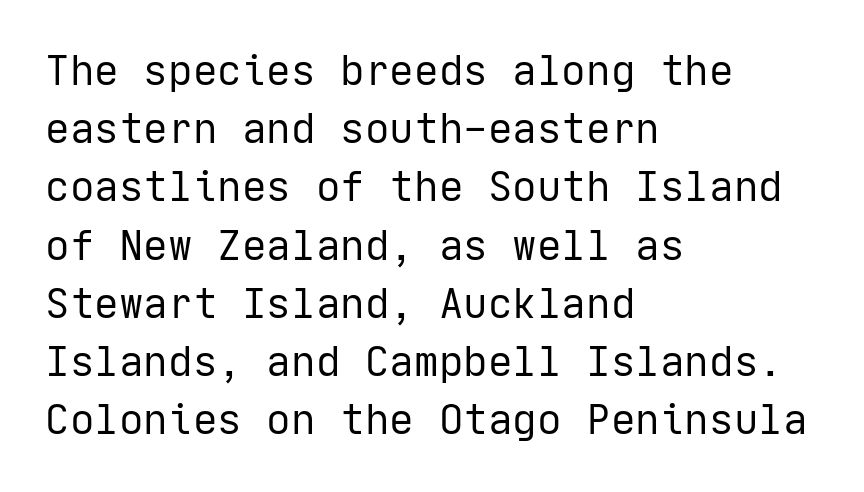
Q: Is the text bold? A: No.
Q: Is the text italic (slanted)? A: No, it is upright.
Q: Is the typeface a serif or a sans-serif typeface? A: Sans-serif.
Q: Is the text underlined? A: No.
Q: How is the paragraph aligned? A: Left-aligned.
Q: Is the spacing between letters normal or unusually wide? A: Normal.
Q: Is the spacing between lines tight, normal or loose? A: Normal.
Q: Width (condensed, normal, or wide)? A: Normal.
Q: Stroke contrast? A: Low.
Q: x-height? A: Medium.
